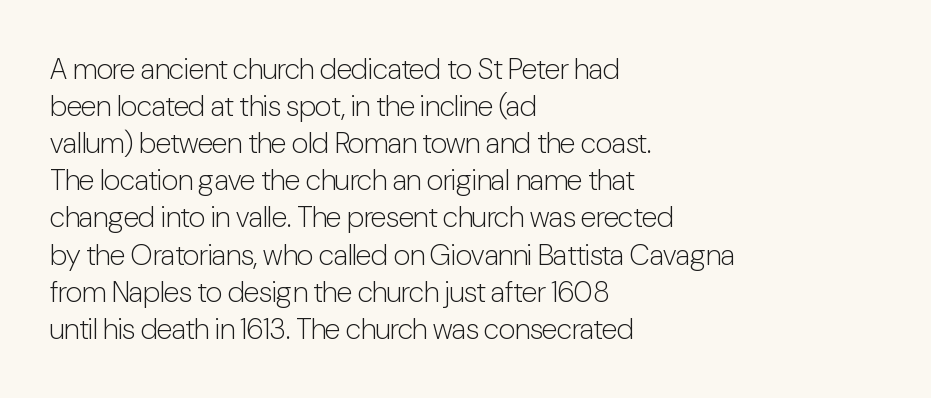
The image shows 29 px light, condensed sans-serif type, upright; set left-aligned, normal line spacing (1.28x), normal letter spacing, not underlined; low stroke contrast and a medium x-height.
